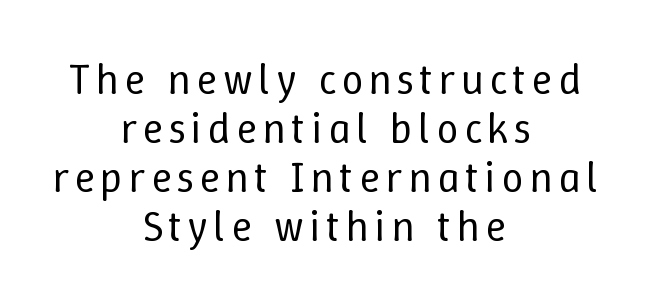
Just letters on the line, the space beneath them empty. The letters advance in unequal steps, a hallmark of proportional type. The strokes are not fattened; the text isn't bold. Quick note: interline space is minimal.
